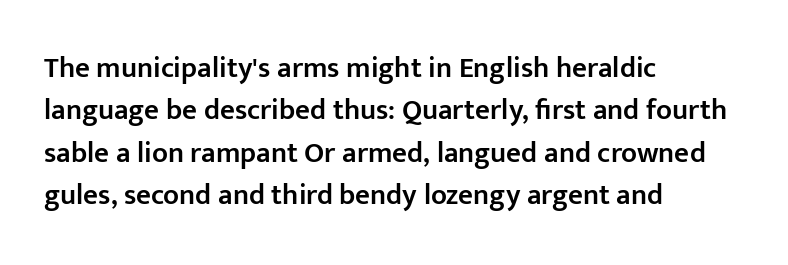
Q: Is the text bold? A: Semi-bold.
Q: Is the text italic (slanted)? A: No, it is upright.
Q: Is the typeface a serif or a sans-serif typeface? A: Sans-serif.
Q: Is the text underlined? A: No.
Q: How is the paragraph aligned? A: Left-aligned.
Q: Is the spacing between letters normal or unusually wide? A: Normal.
Q: Is the spacing between lines tight, normal or loose? A: Normal.
Q: Width (condensed, normal, or wide)? A: Normal.
Q: Stroke contrast? A: Low.
Q: x-height? A: Medium.
Q: Monospaced? A: No.
